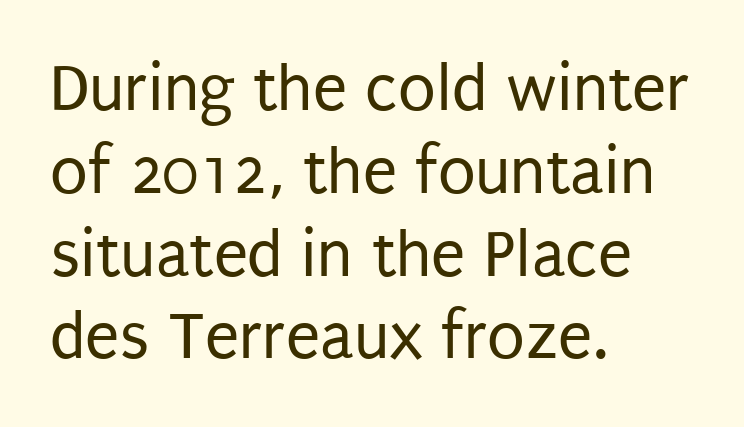
Q: Is the text bold? A: No.
Q: Is the text italic (slanted)? A: No, it is upright.
Q: Is the typeface a serif or a sans-serif typeface? A: Sans-serif.
Q: Is the text underlined? A: No.
Q: How is the paragraph aligned? A: Left-aligned.
Q: Is the spacing between letters normal or unusually wide? A: Normal.
Q: Width (condensed, normal, or wide)? A: Condensed.
Q: Stroke contrast? A: Low.
Q: x-height? A: Large.
Q: Monospaced? A: No.
